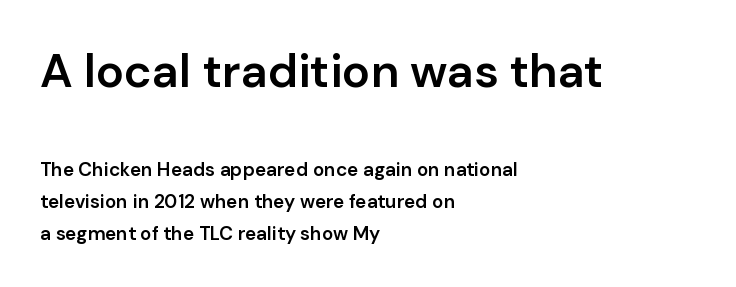
Q: Is the text bold? A: Semi-bold.
Q: Is the text italic (slanted)? A: No, it is upright.
Q: Is the typeface a serif or a sans-serif typeface? A: Sans-serif.
Q: Is the text underlined? A: No.
Q: How is the paragraph aligned? A: Left-aligned.
Q: Is the spacing between letters normal or unusually wide? A: Normal.
Q: Is the spacing between lines tight, normal or loose? A: Normal.
Q: Which block of text is set in a larger size, the first (top) or the second (bottom)? A: The first (top) one.
Q: Width (condensed, normal, or wide)? A: Normal.
Q: Stroke contrast? A: Low.
Q: x-height? A: Medium.
Q: Monospaced? A: No.
